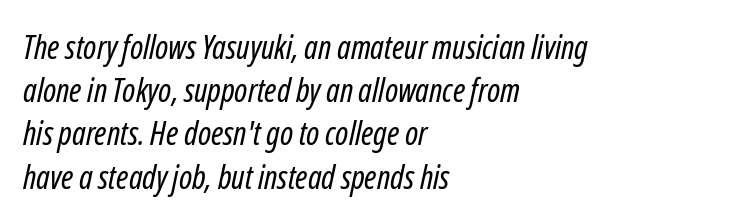
Q: Is the text bold? A: No.
Q: Is the typeface a serif or a sans-serif typeface? A: Sans-serif.
Q: Is the text underlined? A: No.
Q: How is the paragraph aligned? A: Left-aligned.
Q: Is the spacing between letters normal or unusually wide? A: Normal.
Q: Is the spacing between lines tight, normal or loose? A: Normal.
Q: Width (condensed, normal, or wide)? A: Condensed.
Q: Stroke contrast? A: Low.
Q: x-height? A: Medium.
Q: Monospaced? A: No.
